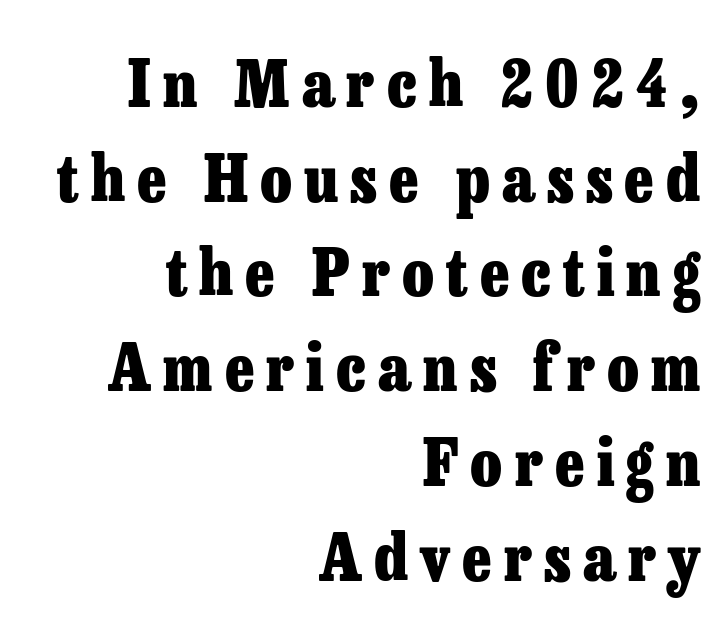
These lines are set flush right with a ragged left edge. Posture: straight, roman, zero tilt. The passage shown is emphatically bold. The block of text has a typical density, with ordinary space between rows. The string is rendered with underlining switched off.
